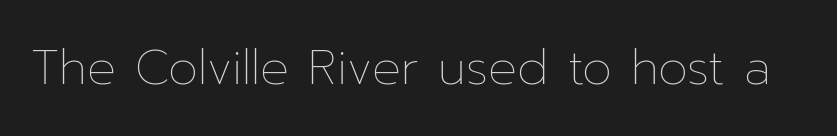
{"italic": "no", "bold": "no", "weight": "thin", "width": "normal", "stroke_contrast": "low", "x_height": "medium", "monospaced": "no", "underline": "no", "letter_spacing": "normal", "letter_spacing_em": 0.0, "glyph_px": 48}
